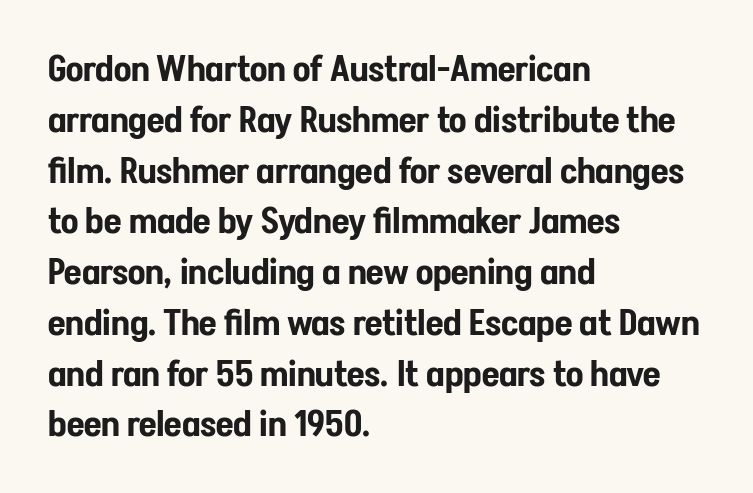
Observe the absence of serifs on each vertical stroke in this sample. Typeset ragged right — the left edge is the straight one. The letters advance in unequal steps, a hallmark of proportional type. Nothing unusual about the tracking: characters are spaced as the font intends. If you drew a line through each stem, it would be perfectly vertical. Underlining? Definitely not there.
